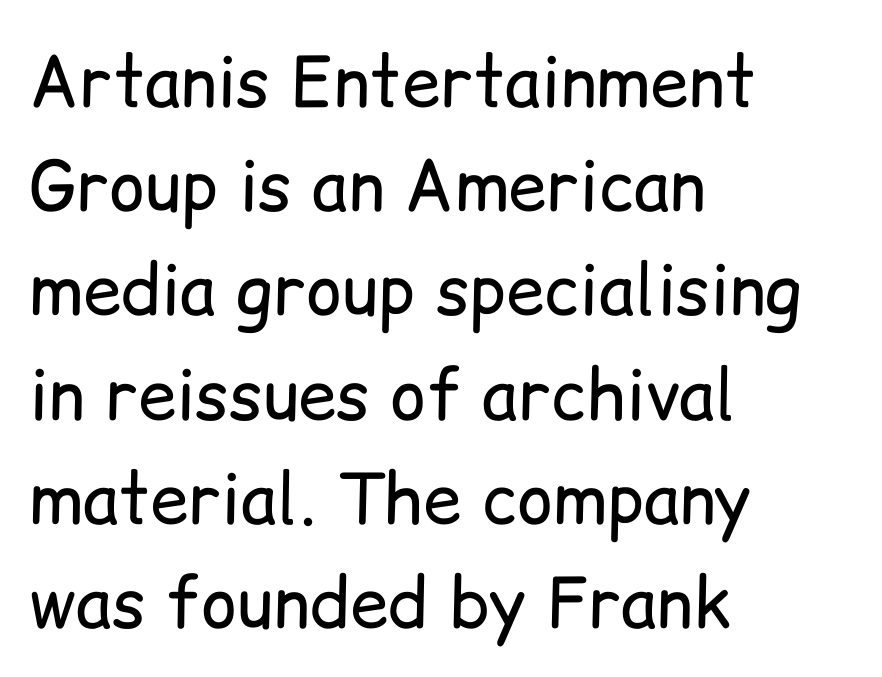
You can tell it's not italic because the verticals are truly vertical. The space between consecutive lines is moderate. The string is rendered with underlining switched off. Examine the stroke ends and you'll find no serifs. On a weight scale, this lands at 450 or below. Spacing verdict: proportional, widths tailored to each character.
